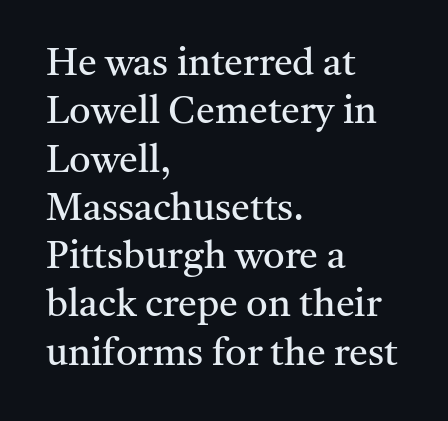
The image shows 38 px regular-weight serif type, upright; set left-aligned, normal line spacing (1.27x), normal letter spacing, not underlined; medium stroke contrast and a medium x-height.
